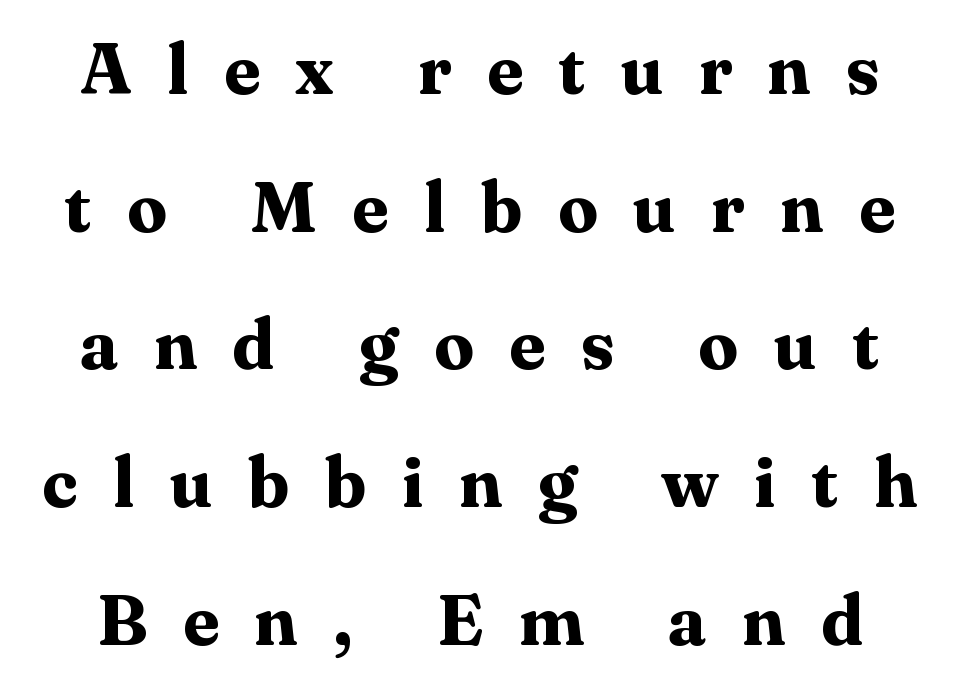
Is there any slant? The stems are plumb. The typeface chosen for these lines features serifs. The strip under each line holds only bare page. Plenty of ink on the page — the face is bold.
